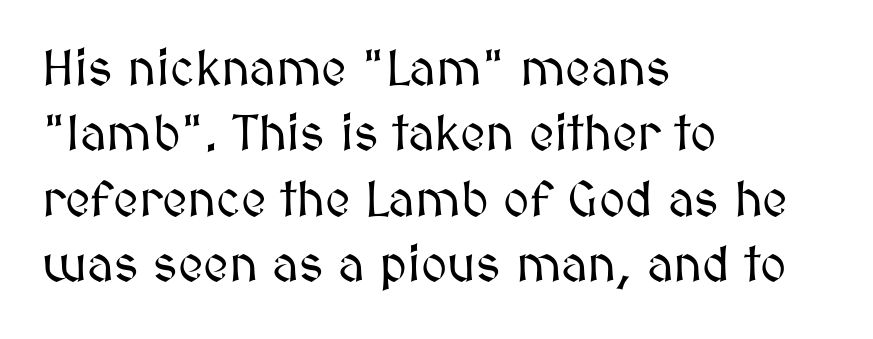
Quick note: underline off. These lines were composed using upright roman letters. Reading down the column, the eye jumps a familiar distance to each next line. Students, note that the glyphs here touch the page at normal intervals.
